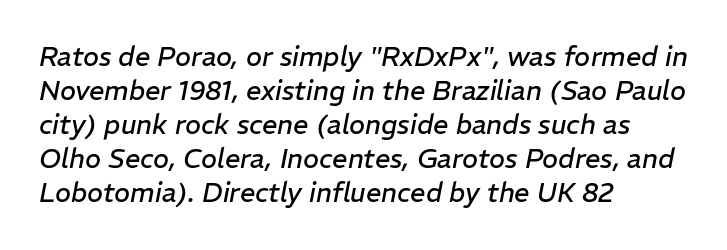
The image shows 27 px text type, italic (leaning right); set left-aligned, normal line spacing (1.26x), normal letter spacing, not underlined.
